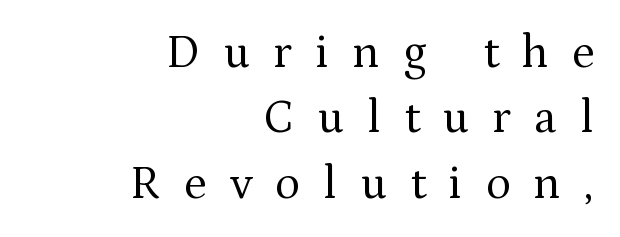
The image shows 47 px regular-weight serif type, upright; set right-aligned, normal line spacing (1.39x), unusually wide letter spacing (+0.49 em), not underlined; medium stroke contrast and a medium x-height.
